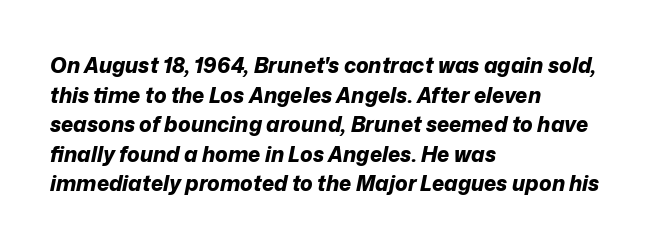
The image shows 21 px bold type, italic (leaning right); set left-aligned, normal line spacing (1.41x), normal letter spacing, not underlined.
